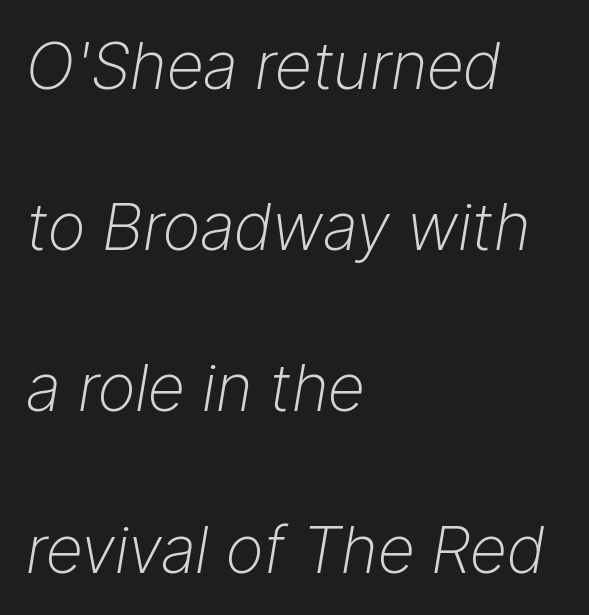
Q: Is the text bold? A: No.
Q: Is the text italic (slanted)? A: Yes, it leans right by about 9 degrees.
Q: Is the text underlined? A: No.
Q: How is the paragraph aligned? A: Left-aligned.
Q: Is the spacing between letters normal or unusually wide? A: Normal.
Q: Is the spacing between lines tight, normal or loose? A: Loose.
Q: Width (condensed, normal, or wide)? A: Normal.
Q: Stroke contrast? A: Low.
Q: x-height? A: Medium.
Q: Monospaced? A: No.
